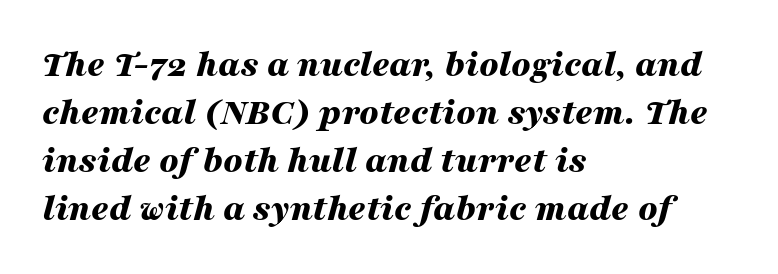
{"italic": "yes", "lean": "right", "slant_degrees": 16, "bold": "yes", "weight": "bold", "width": "wide", "stroke_contrast": "medium", "x_height": "medium", "monospaced": "no", "underline": "no", "align": "left", "line_spacing": "normal", "line_spacing_ratio": 1.26, "letter_spacing": "normal", "letter_spacing_em": 0.0, "glyph_px": 38}
